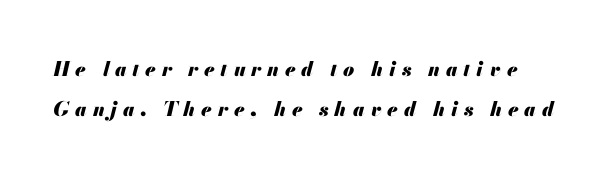
The image shows 20 px bold type, italic (leaning right); set loose line spacing (1.99x), unusually wide letter spacing (+0.29 em), not underlined.
